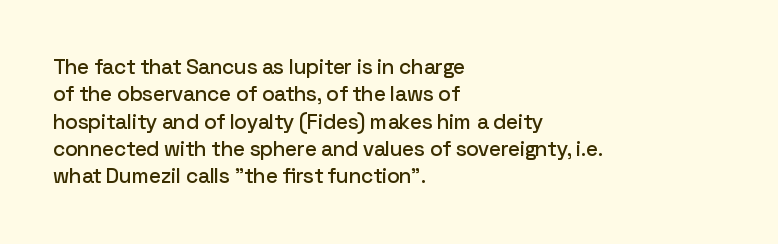
The image shows 21 px text type, upright; set left-aligned, normal line spacing (1.3x), normal letter spacing, not underlined.
